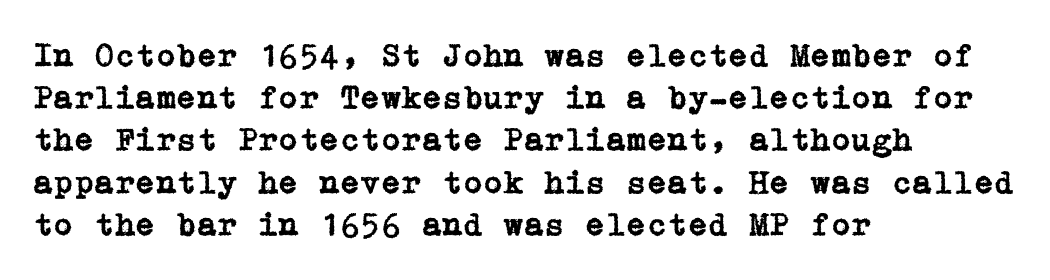
Quick note: interline space is typical. The letters sit at their default tracking, neither squeezed nor spread. The characters display serif detailing at their extremities. Compared with a centered layout, this one pins lines to the left instead.
